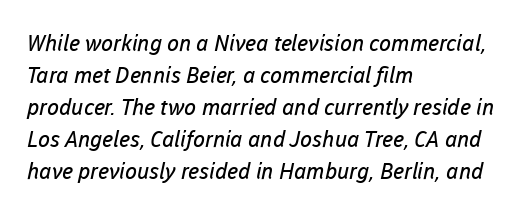
The image shows 22 px text type; set left-aligned, normal line spacing (1.46x), normal letter spacing, not underlined.
